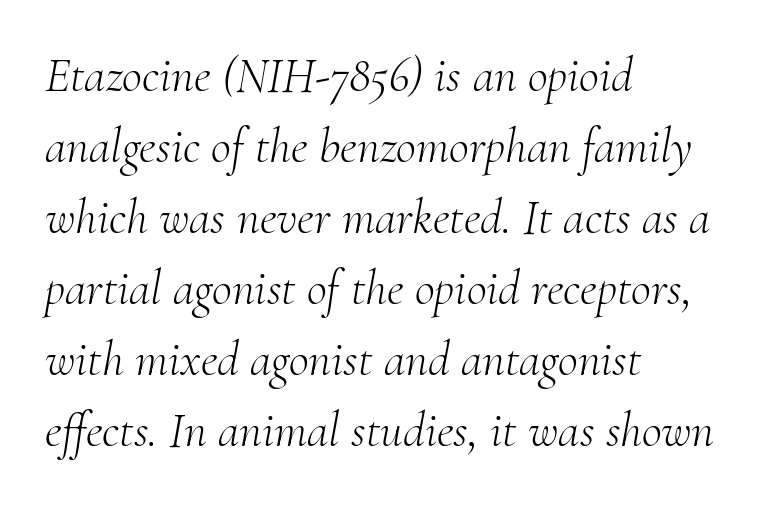
Q: Is the text bold? A: No.
Q: Is the text italic (slanted)? A: Yes, it leans right by about 10 degrees.
Q: Is the typeface a serif or a sans-serif typeface? A: Serif.
Q: Is the text underlined? A: No.
Q: How is the paragraph aligned? A: Left-aligned.
Q: Is the spacing between letters normal or unusually wide? A: Normal.
Q: Is the spacing between lines tight, normal or loose? A: Normal.
Q: Width (condensed, normal, or wide)? A: Normal.
Q: Stroke contrast? A: Medium.
Q: x-height? A: Small.
Q: Monospaced? A: No.
